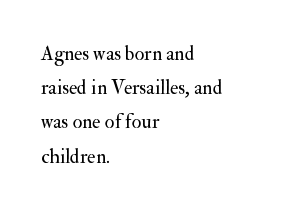
{"italic": "no", "bold": "no", "underline": "no", "align": "left", "line_spacing_ratio": 1.71, "letter_spacing": "normal", "letter_spacing_em": 0.0, "glyph_px": 20}
